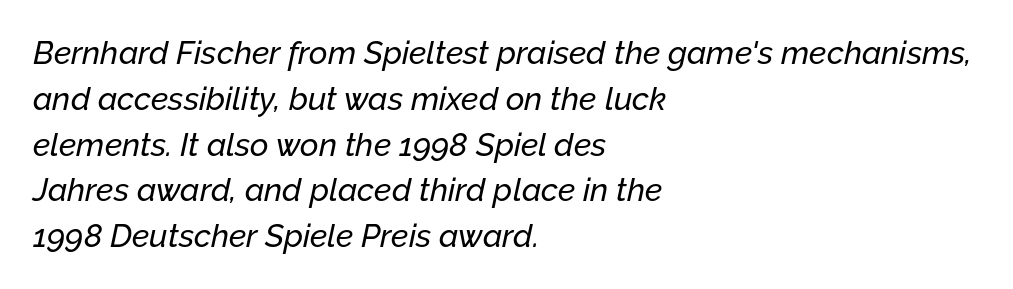
The face used here has a pronounced slope to its letters. This sample has the flowing, uneven cadence of proportional lettering. A student would call this left alignment; a typographer would say flush left, rag right. The zone under the glyphs is completely vacant. Quick note: interline space is typical. In terms of letterspacing, this is plain default setting.
